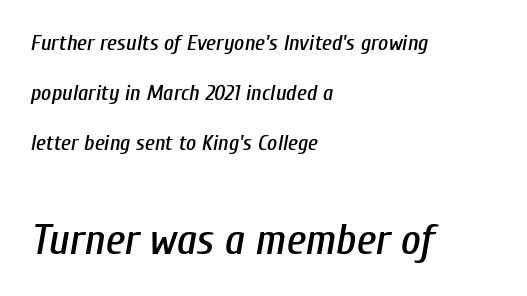
Notice how the passage keeps a crisp vertical edge on the left only. The string is rendered with underlining switched off. It's the slanting kind of type. In terms of leading, this rendering errs on the spacious side. The designer gave the closing block more size than the opening block.
